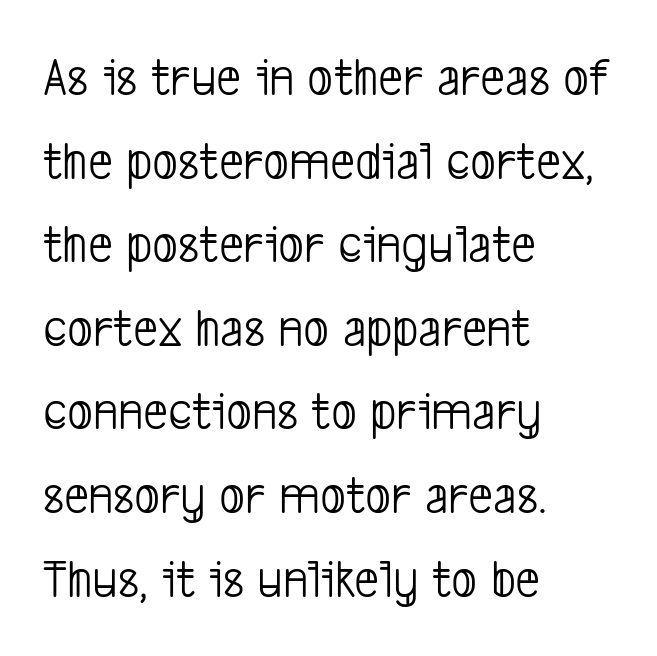
Q: Is the text bold? A: No.
Q: Is the typeface a serif or a sans-serif typeface? A: Sans-serif.
Q: Is the text underlined? A: No.
Q: How is the paragraph aligned? A: Left-aligned.
Q: Is the spacing between letters normal or unusually wide? A: Normal.
Q: Is the spacing between lines tight, normal or loose? A: Normal.
Q: Width (condensed, normal, or wide)? A: Condensed.
Q: Stroke contrast? A: Low.
Q: x-height? A: Medium.
Q: Monospaced? A: No.
